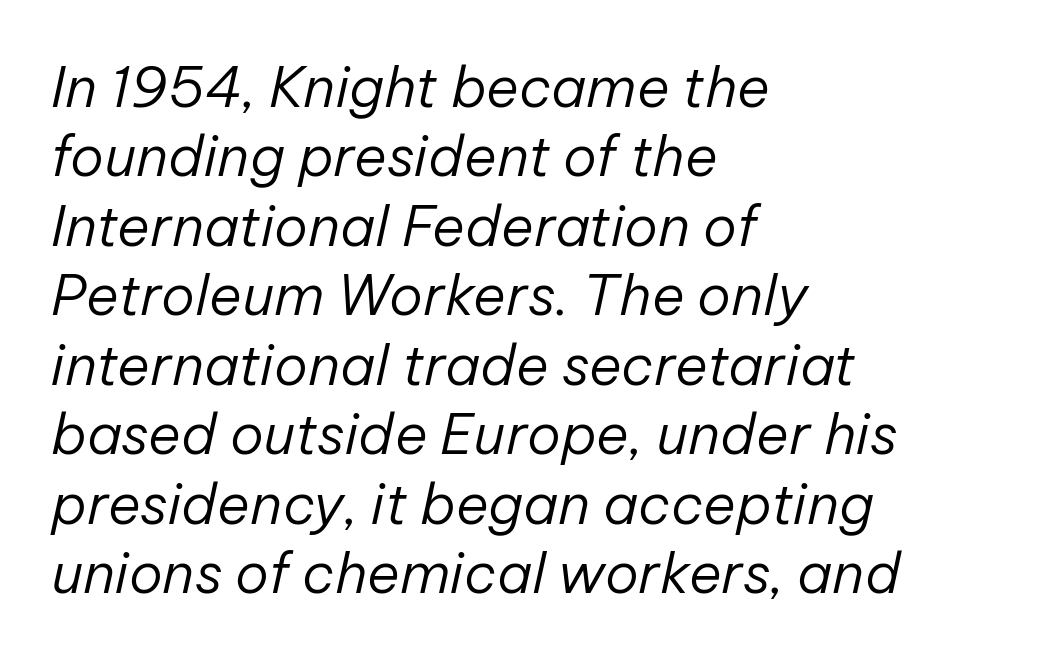
Q: Is the text bold? A: No.
Q: Is the text italic (slanted)? A: Yes, it leans right by about 12 degrees.
Q: Is the text underlined? A: No.
Q: How is the paragraph aligned? A: Left-aligned.
Q: Is the spacing between letters normal or unusually wide? A: Normal.
Q: Width (condensed, normal, or wide)? A: Normal.
Q: Stroke contrast? A: Low.
Q: x-height? A: Medium.
Q: Monospaced? A: No.
